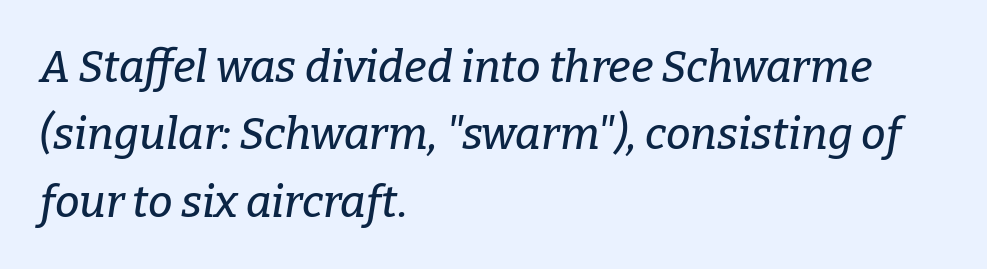
Q: Is the text italic (slanted)? A: Yes, it leans right by about 9 degrees.
Q: Is the typeface a serif or a sans-serif typeface? A: Serif.
Q: Is the text underlined? A: No.
Q: How is the paragraph aligned? A: Left-aligned.
Q: Is the spacing between letters normal or unusually wide? A: Normal.
Q: Is the spacing between lines tight, normal or loose? A: Normal.
Q: Width (condensed, normal, or wide)? A: Normal.
Q: Stroke contrast? A: Low.
Q: x-height? A: Medium.
Q: Monospaced? A: No.
